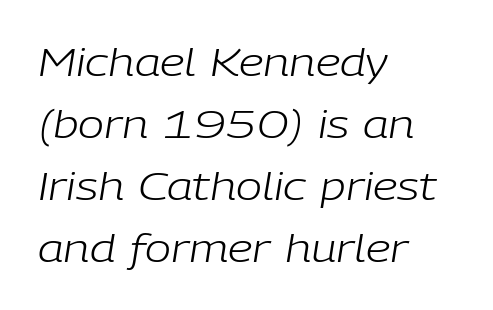
The image shows 39 px light type, italic (leaning right); set left-aligned, normal line spacing (1.59x), normal letter spacing, not underlined; low stroke contrast and a medium x-height.
